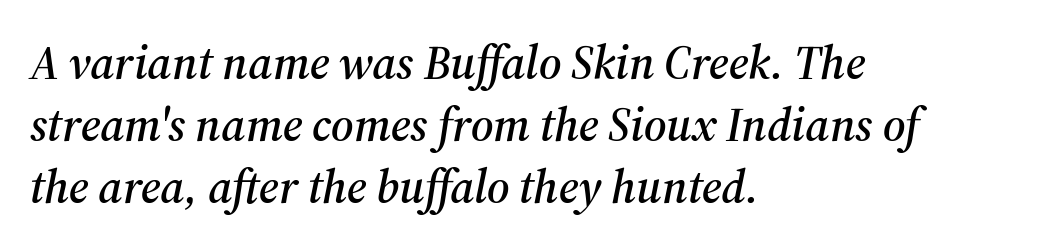
Horizontal alignment here is leftward, the default for most running prose. This sample has the flowing, uneven cadence of proportional lettering. Has an underline been added? It has not. This is serif lettering, the kind often seen in printed books.
